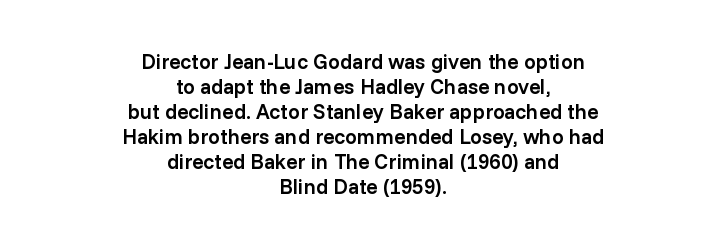
{"italic": "no", "bold": "semi", "underline": "no", "align": "center", "line_spacing_ratio": 1.19, "letter_spacing": "normal", "letter_spacing_em": 0.0, "glyph_px": 21}
